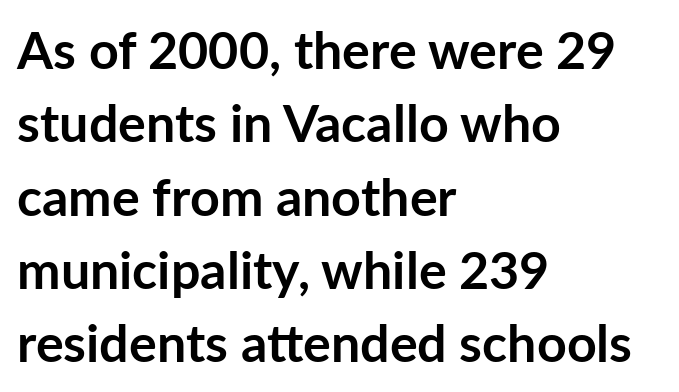
Q: Is the text bold? A: Yes.
Q: Is the text italic (slanted)? A: No, it is upright.
Q: Is the typeface a serif or a sans-serif typeface? A: Sans-serif.
Q: Is the text underlined? A: No.
Q: How is the paragraph aligned? A: Left-aligned.
Q: Is the spacing between letters normal or unusually wide? A: Normal.
Q: Is the spacing between lines tight, normal or loose? A: Normal.
Q: Width (condensed, normal, or wide)? A: Normal.
Q: Stroke contrast? A: Low.
Q: x-height? A: Medium.
Q: Monospaced? A: No.
